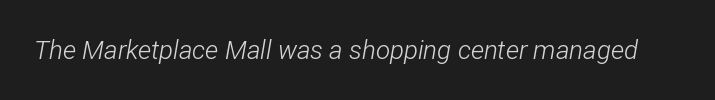
{"italic": "yes", "lean": "right", "slant_degrees": 12, "bold": "no", "underline": "no", "letter_spacing": "normal", "letter_spacing_em": 0.0, "glyph_px": 26}
